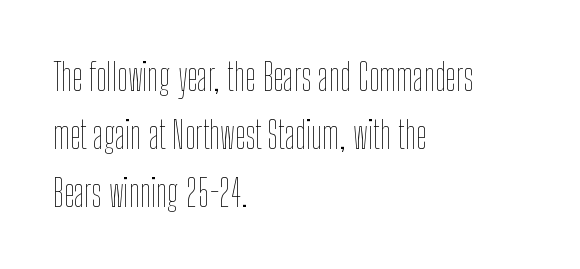
The image shows 38 px thin, condensed type, upright; set left-aligned, normal line spacing (1.52x), normal letter spacing, not underlined; low stroke contrast and a medium x-height.
